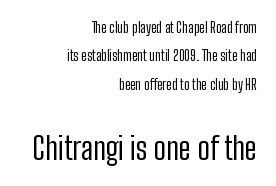
{"serif": "no", "italic": "no", "bold": "no", "weight": "regular", "width": "condensed", "stroke_contrast": "low", "x_height": "medium", "monospaced": "no", "underline": "no", "align": "right", "line_spacing": "loose", "line_spacing_ratio": 2.02, "letter_spacing": "normal", "letter_spacing_em": 0.0, "larger_block": "second", "size_ratio": 2.21, "glyph_px": 31}
